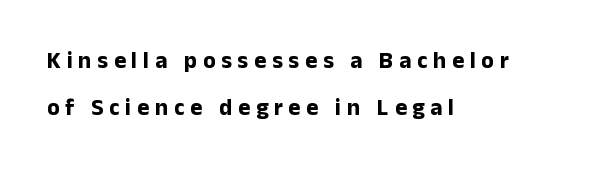
The image shows 23 px bold type, upright; set left-aligned, loose line spacing (2.03x), unusually wide letter spacing (+0.25 em), not underlined.
